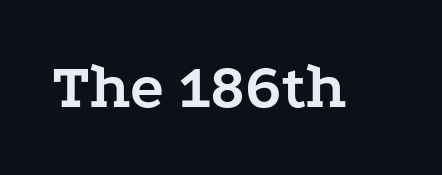
Q: Is the text bold? A: Yes.
Q: Is the text italic (slanted)? A: No, it is upright.
Q: Is the typeface a serif or a sans-serif typeface? A: Serif.
Q: Is the text underlined? A: No.
Q: Is the spacing between letters normal or unusually wide? A: Normal.
Q: Width (condensed, normal, or wide)? A: Wide.
Q: Stroke contrast? A: Low.
Q: x-height? A: Medium.
Q: Monospaced? A: No.
